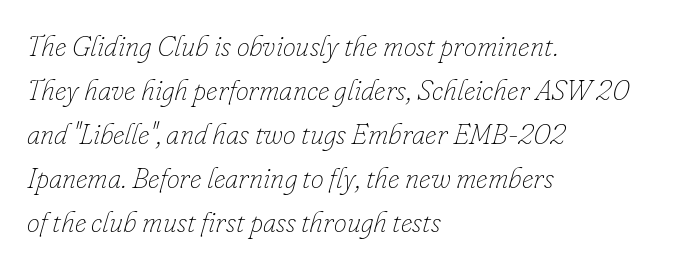
The image shows 29 px thin type, italic (leaning right); set left-aligned, normal line spacing (1.52x), normal letter spacing, not underlined; low stroke contrast and a small x-height.
